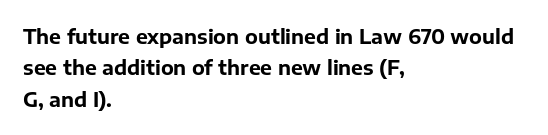
Ascenders rise straight up at ninety degrees. Just letters on the line, the space beneath them empty. Normally led — the rows are evenly, conventionally spaced. Here the glyphs are tracked normally, forming tight word shapes. The characters look thick and weighty, a clear bold.
